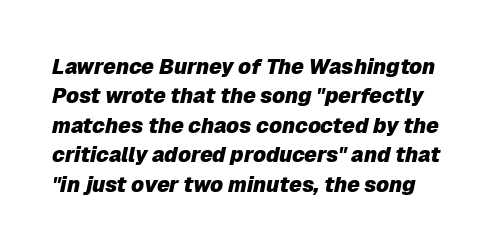
The image shows 21 px bold type, italic (leaning right); set normal line spacing (1.4x), normal letter spacing, not underlined.
